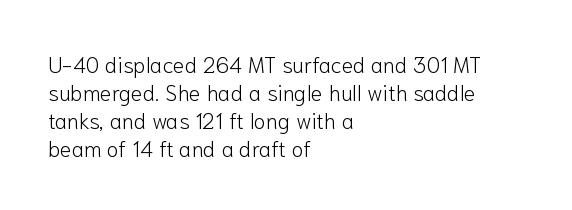
{"italic": "no", "bold": "no", "underline": "no", "align": "left", "line_spacing": "normal", "line_spacing_ratio": 1.27, "letter_spacing": "normal", "letter_spacing_em": 0.0, "glyph_px": 22}
